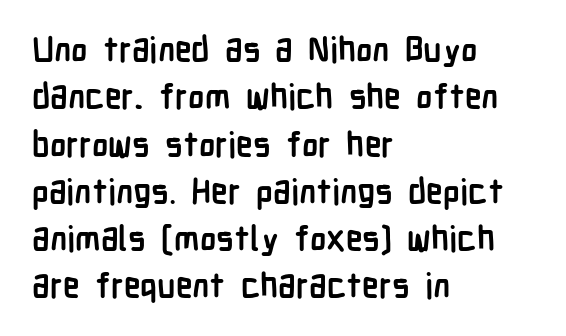
The image shows 34 px semibold, condensed sans-serif type, upright; set left-aligned, normal line spacing (1.39x), normal letter spacing, not underlined; low stroke contrast and a medium x-height.
